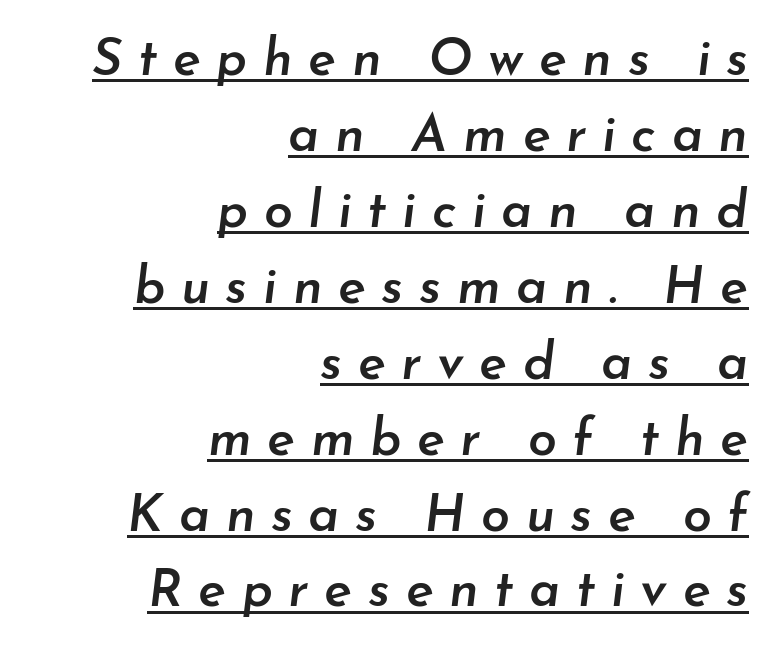
The image shows 52 px semibold type, italic (leaning right); set right-aligned, normal line spacing (1.46x), unusually wide letter spacing (+0.3 em), underlined; low stroke contrast and a small x-height.
